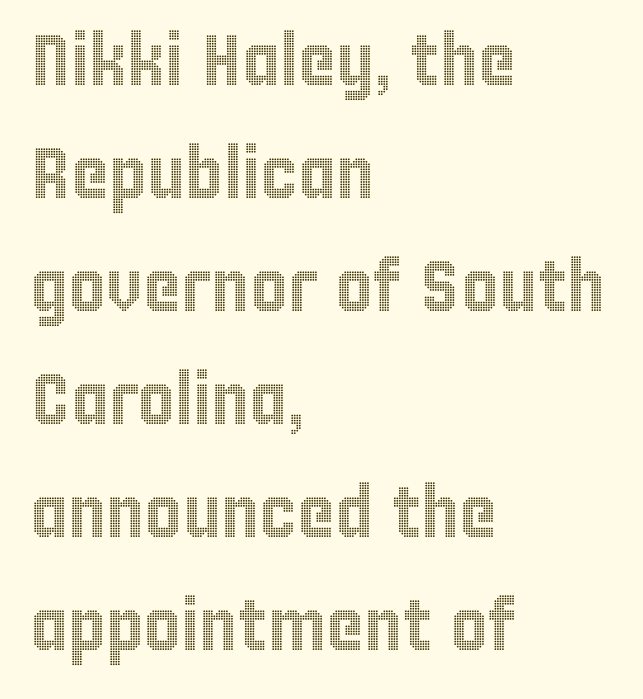
The image shows 72 px condensed type, upright; set left-aligned, normal line spacing (1.57x), normal letter spacing, not underlined; a large x-height.
